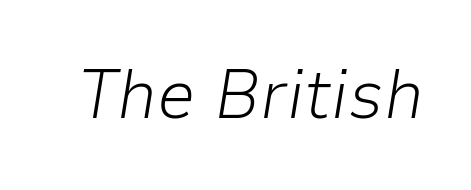
{"italic": "yes", "lean": "right", "slant_degrees": 9, "bold": "no", "weight": "light", "width": "normal", "stroke_contrast": "low", "x_height": "medium", "monospaced": "no", "underline": "no", "letter_spacing": "normal", "letter_spacing_em": 0.0, "glyph_px": 70}
